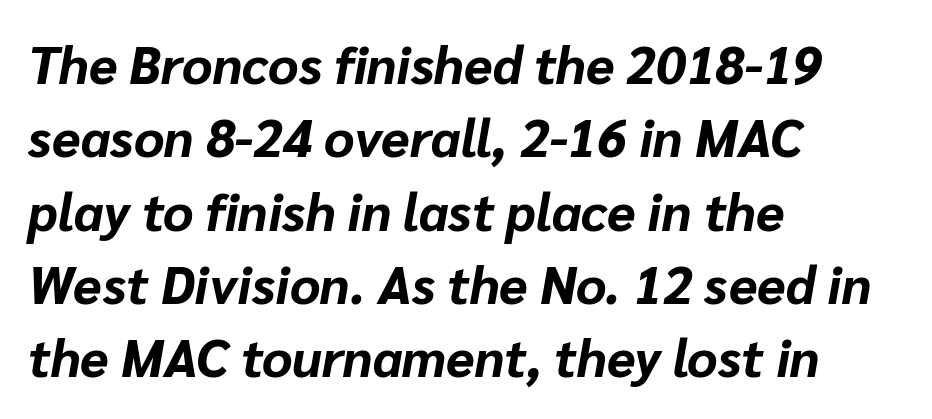
The image shows 52 px bold type, italic (leaning right); set left-aligned, normal line spacing (1.41x), normal letter spacing, not underlined; low stroke contrast and a medium x-height.
